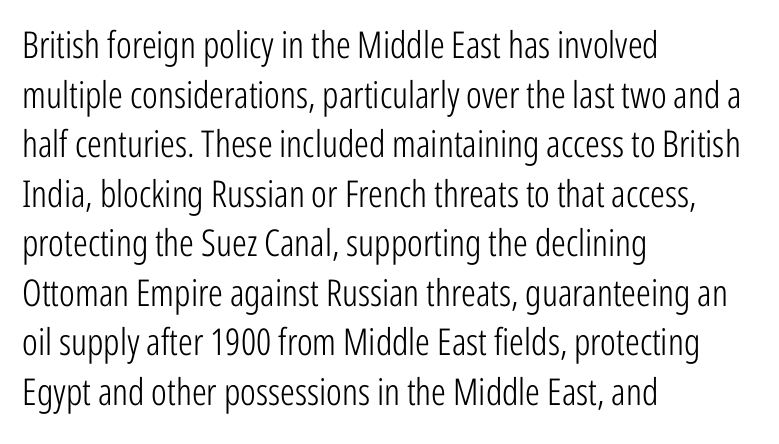
Q: Is the text bold? A: No.
Q: Is the text italic (slanted)? A: No, it is upright.
Q: Is the typeface a serif or a sans-serif typeface? A: Sans-serif.
Q: Is the text underlined? A: No.
Q: How is the paragraph aligned? A: Left-aligned.
Q: Is the spacing between letters normal or unusually wide? A: Normal.
Q: Is the spacing between lines tight, normal or loose? A: Normal.
Q: Width (condensed, normal, or wide)? A: Condensed.
Q: Stroke contrast? A: Low.
Q: x-height? A: Medium.
Q: Monospaced? A: No.
